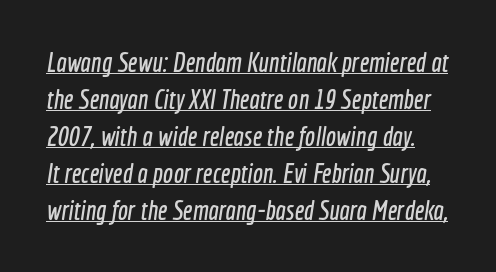
{"underline": "yes", "line_spacing": "normal", "line_spacing_ratio": 1.37, "letter_spacing": "normal", "letter_spacing_em": 0.0, "glyph_px": 27}
